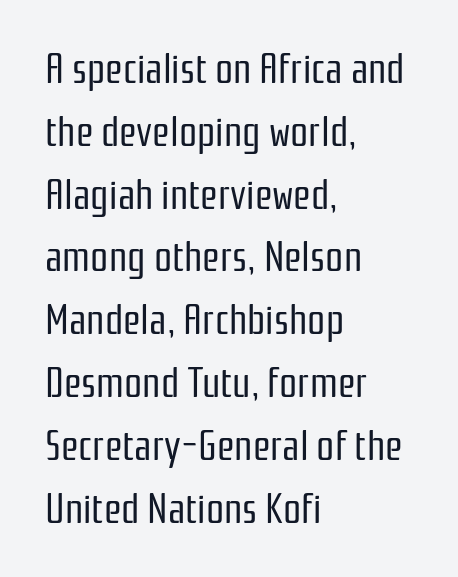
Q: Is the text bold? A: No.
Q: Is the text italic (slanted)? A: No, it is upright.
Q: Is the typeface a serif or a sans-serif typeface? A: Sans-serif.
Q: Is the text underlined? A: No.
Q: How is the paragraph aligned? A: Left-aligned.
Q: Is the spacing between letters normal or unusually wide? A: Normal.
Q: Is the spacing between lines tight, normal or loose? A: Normal.
Q: Width (condensed, normal, or wide)? A: Condensed.
Q: Stroke contrast? A: Low.
Q: x-height? A: Medium.
Q: Monospaced? A: No.
